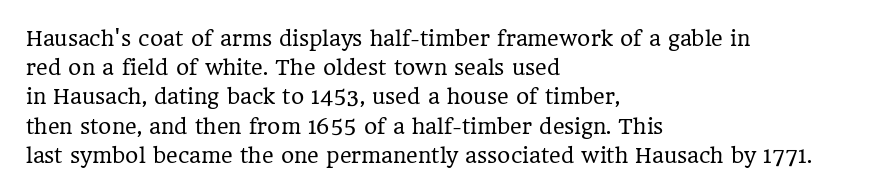
A normal amount of white space separates one row of letters from the next. The foot of each line stays bare and open. The ragged edge is on the right, which tells us the setting is flush left. This sample uses an upright cut, with every glyph sitting square on the baseline. No chunkiness to these letters — they're not bold. Does extra space separate the letters? No, they use regular spacing.
